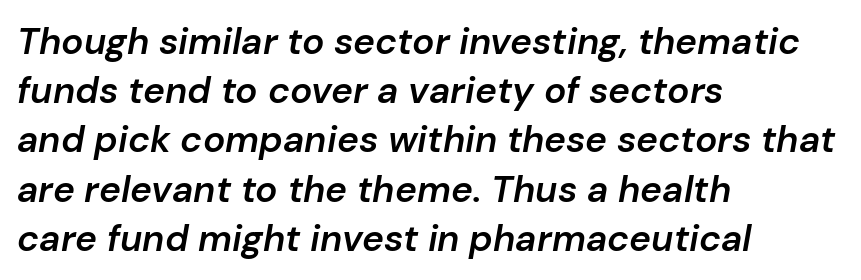
The image shows 37 px semibold type, italic (leaning right); set left-aligned, normal line spacing (1.33x), normal letter spacing, not underlined; low stroke contrast and a medium x-height.
